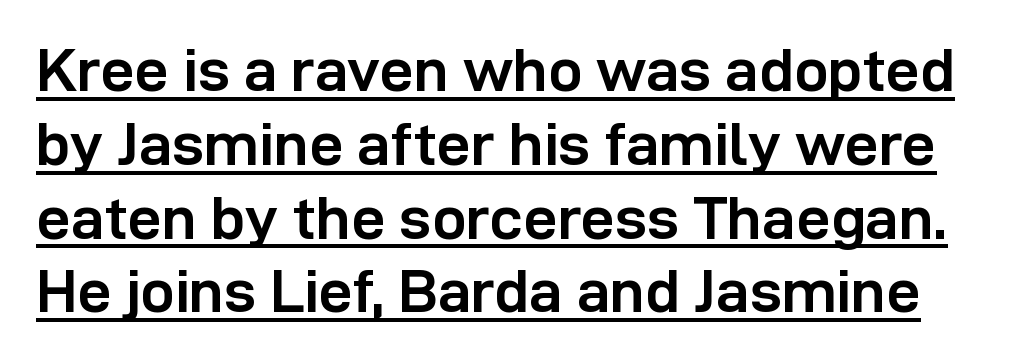
The image shows 61 px semibold sans-serif type, upright; set line spacing 1.21x, normal letter spacing, underlined; low stroke contrast and a medium x-height.
